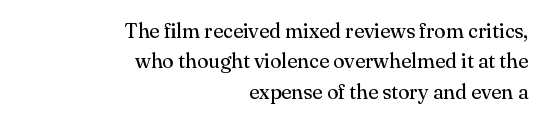
This sample uses an upright cut, with every glyph sitting square on the baseline. Vertically, the passage feels balanced, rows spaced as you'd expect. Nothing heavy about these letters — not bold at all. The area under the type is left untouched. The type is set solid horizontally, with unmodified tracking.
